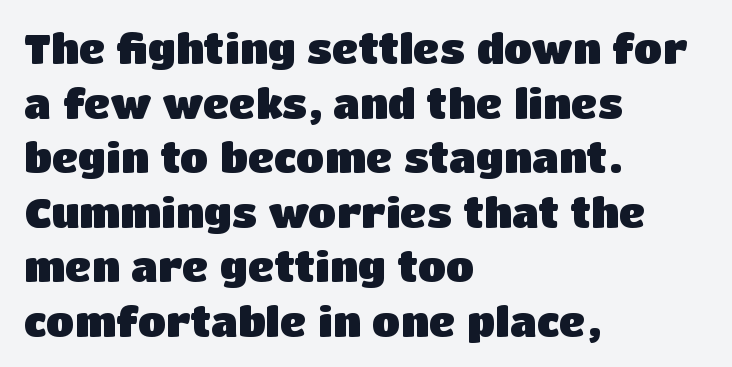
Q: Is the text bold? A: Yes.
Q: Is the text italic (slanted)? A: No, it is upright.
Q: Is the typeface a serif or a sans-serif typeface? A: Sans-serif.
Q: Is the text underlined? A: No.
Q: How is the paragraph aligned? A: Left-aligned.
Q: Is the spacing between letters normal or unusually wide? A: Normal.
Q: Is the spacing between lines tight, normal or loose? A: Normal.
Q: Width (condensed, normal, or wide)? A: Normal.
Q: Stroke contrast? A: Low.
Q: x-height? A: Large.
Q: Monospaced? A: No.
